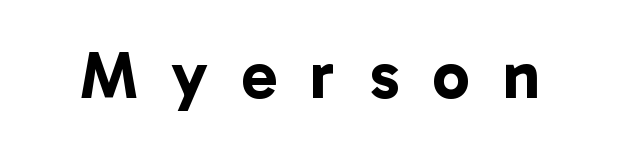
The image shows 67 px bold sans-serif type; set unusually wide letter spacing (+0.5 em), not underlined; low stroke contrast and a medium x-height.
